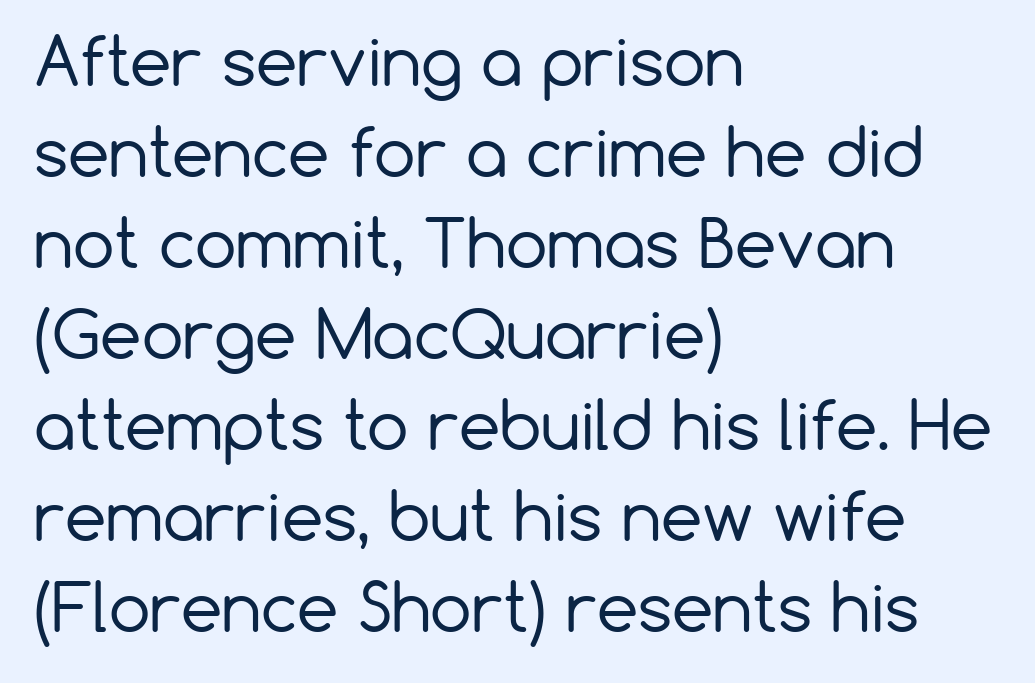
{"serif": "no", "italic": "no", "bold": "no", "weight": "regular", "width": "normal", "stroke_contrast": "low", "x_height": "medium", "monospaced": "no", "underline": "no", "align": "left", "line_spacing": "normal", "line_spacing_ratio": 1.38, "letter_spacing": "normal", "letter_spacing_em": 0.0, "glyph_px": 66}
